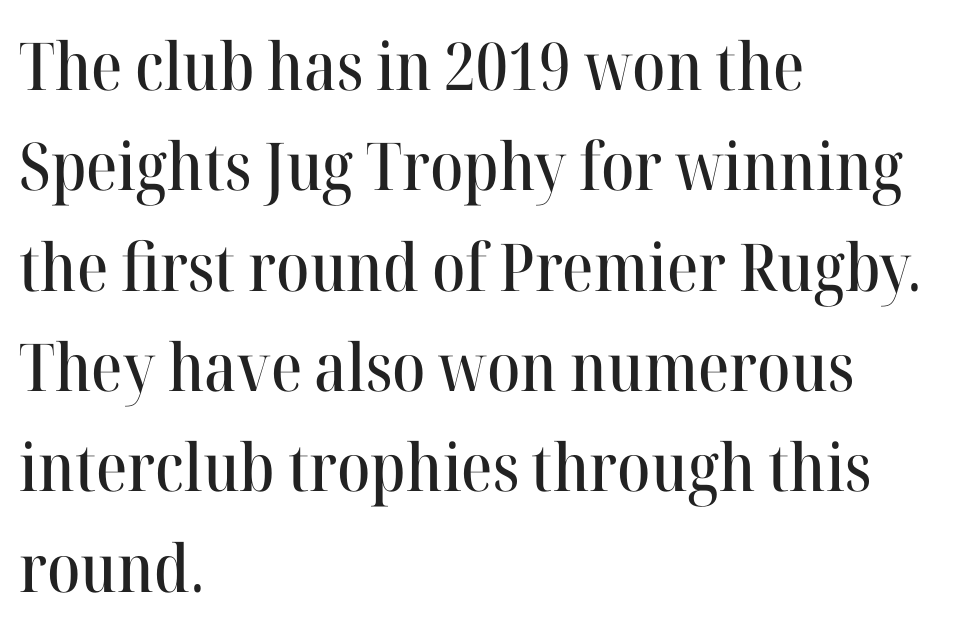
The image shows 66 px serif type, upright; set left-aligned, normal line spacing (1.52x), normal letter spacing, not underlined; high stroke contrast and a medium x-height.
